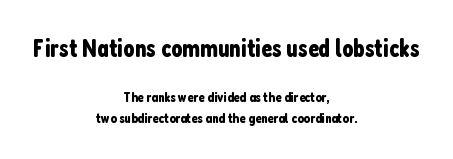
Q: Is the text italic (slanted)? A: No, it is upright.
Q: Is the text underlined? A: No.
Q: How is the paragraph aligned? A: Centered.
Q: Is the spacing between letters normal or unusually wide? A: Normal.
Q: Is the spacing between lines tight, normal or loose? A: Normal.
Q: Which block of text is set in a larger size, the first (top) or the second (bottom)? A: The first (top) one.
